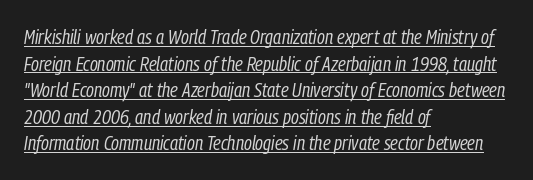
The image shows 20 px text type, italic (leaning right); set left-aligned, normal line spacing (1.33x), normal letter spacing, underlined.
